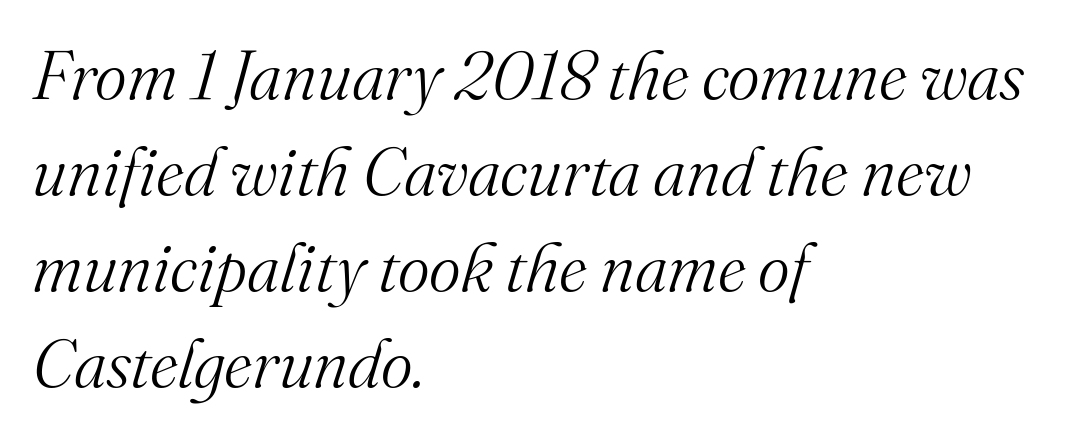
The image shows 68 px light serif type, italic (leaning right); set left-aligned, normal line spacing (1.41x), normal letter spacing, not underlined; medium stroke contrast and a small x-height.
